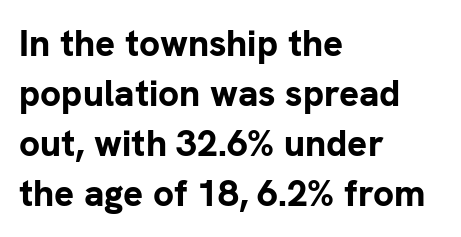
{"serif": "no", "italic": "no", "bold": "yes", "weight": "bold", "width": "normal", "stroke_contrast": "low", "x_height": "medium", "monospaced": "no", "underline": "no", "align": "left", "line_spacing": "normal", "line_spacing_ratio": 1.35, "letter_spacing": "normal", "letter_spacing_em": 0.0, "glyph_px": 37}
